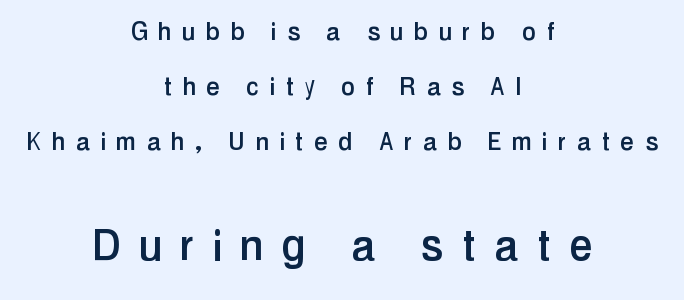
{"serif": "no", "italic": "no", "width": "condensed", "stroke_contrast": "low", "x_height": "medium", "monospaced": "no", "underline": "no", "align": "center", "line_spacing_ratio": 1.83, "letter_spacing": "wide", "letter_spacing_em": 0.39, "larger_block": "second", "size_ratio": 1.73, "glyph_px": 52}
